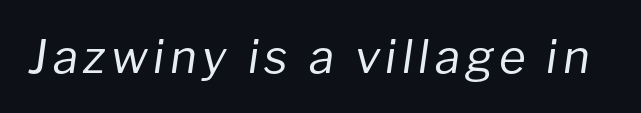
{"italic": "yes", "lean": "right", "slant_degrees": 8, "bold": "no", "weight": "regular", "width": "normal", "stroke_contrast": "low", "x_height": "medium", "monospaced": "no", "underline": "no", "glyph_px": 46}
